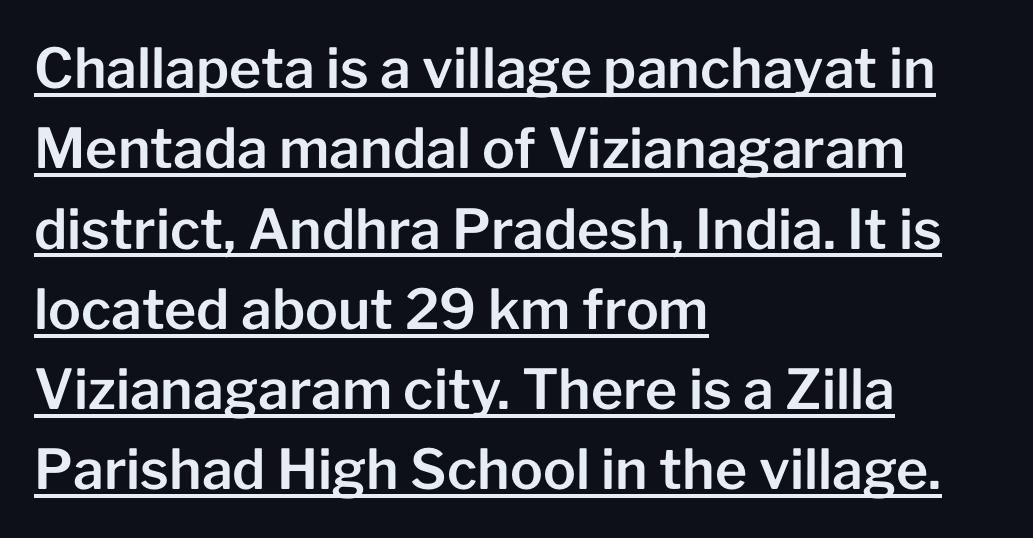
The image shows 55 px sans-serif type, upright; set left-aligned, normal line spacing (1.46x), normal letter spacing, underlined; low stroke contrast and a medium x-height.
